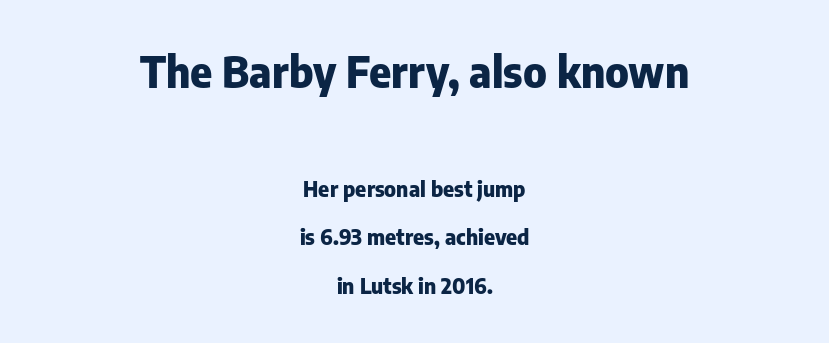
Q: Is the text bold? A: Yes.
Q: Is the text italic (slanted)? A: No, it is upright.
Q: Is the typeface a serif or a sans-serif typeface? A: Sans-serif.
Q: Is the text underlined? A: No.
Q: How is the paragraph aligned? A: Centered.
Q: Is the spacing between letters normal or unusually wide? A: Normal.
Q: Is the spacing between lines tight, normal or loose? A: Loose.
Q: Which block of text is set in a larger size, the first (top) or the second (bottom)? A: The first (top) one.
Q: Width (condensed, normal, or wide)? A: Normal.
Q: Stroke contrast? A: Low.
Q: x-height? A: Medium.
Q: Monospaced? A: No.
